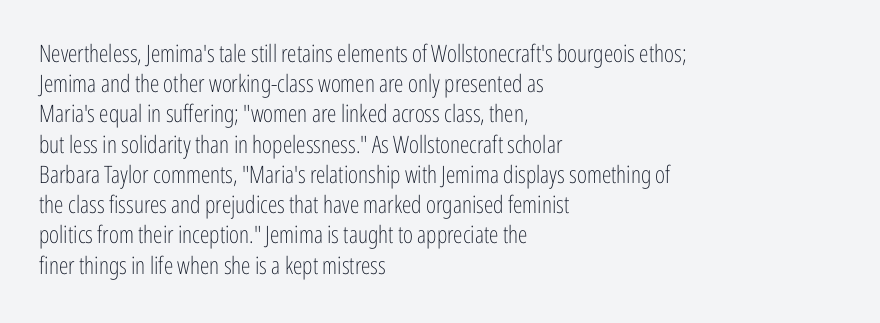
Q: Is the text bold? A: No.
Q: Is the text italic (slanted)? A: No, it is upright.
Q: Is the text underlined? A: No.
Q: How is the paragraph aligned? A: Left-aligned.
Q: Is the spacing between letters normal or unusually wide? A: Normal.
Q: Is the spacing between lines tight, normal or loose? A: Normal.
